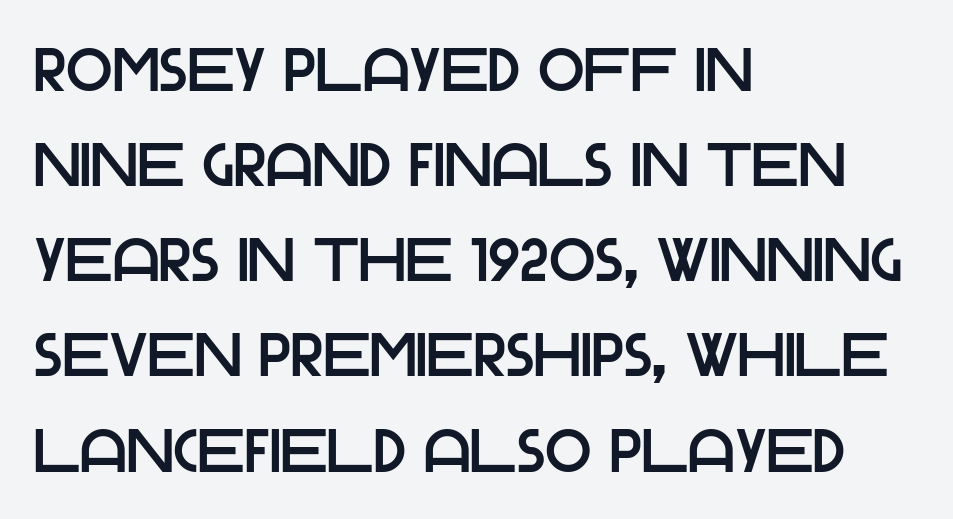
The image shows 61 px sans-serif type, upright; set left-aligned, normal line spacing (1.56x), normal letter spacing, not underlined; low stroke contrast and a large x-height.
